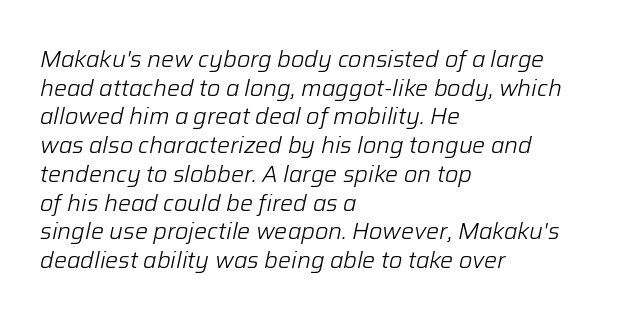
Heft: none added — not bold. Layout note: lines flush left. Students, note that the glyphs here touch the page at normal intervals. The rendering applies a slant to the glyphs. This rendering features lettering with no underline.
